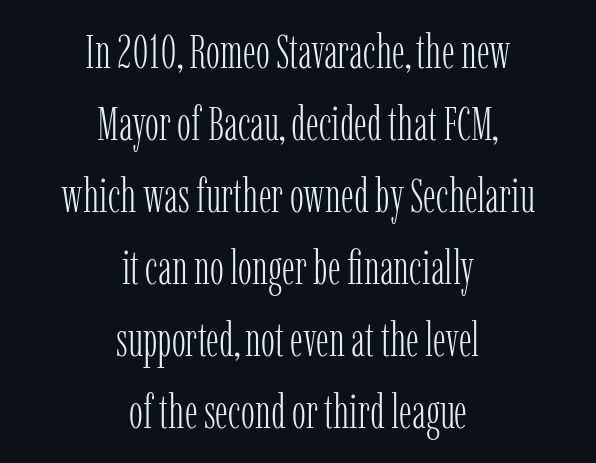
The line-height multiplier appears to be the usual default. Is this a fixed-width face? No — the glyphs have proportional, varying widths. The rendering keeps characters at their native spacing. What kind of face is this? One with serifs. The font is comparable to plain body text, perhaps lighter. The foot of each line stays bare and open.
